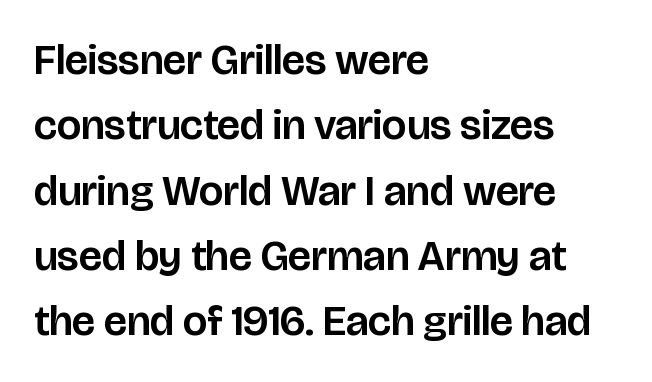
These lines are set flush left with a ragged right edge. A sans-serif font was chosen for this passage. Lines of text with bare space underneath. The horizontal fit of the characters is conventional and even. The rendering uses natural spacing where letterforms have individual widths. The space between consecutive lines is moderate.
